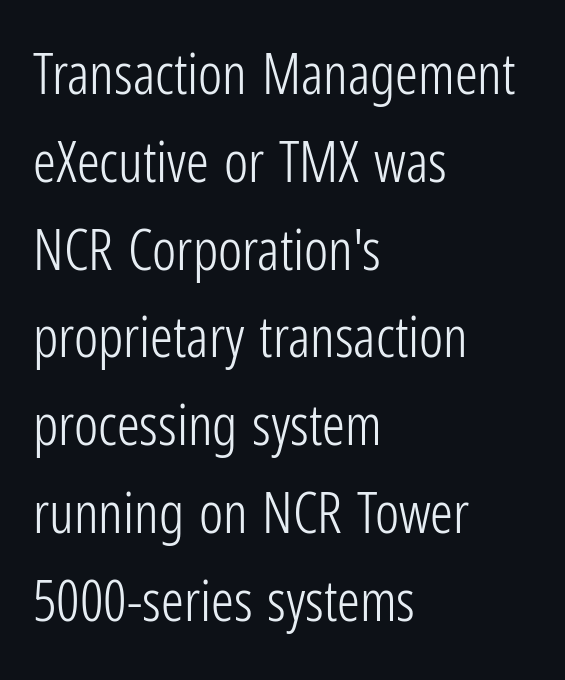
Ordinary non-slanted type is in use. Note the varied advance widths — an 'i' is clearly narrower than an 'm'. Heft: none added — not bold. Regular leading. Glyph-to-glyph distance matches everyday printed text. This is sans-serif lettering, the kind often seen on screens and signage.
